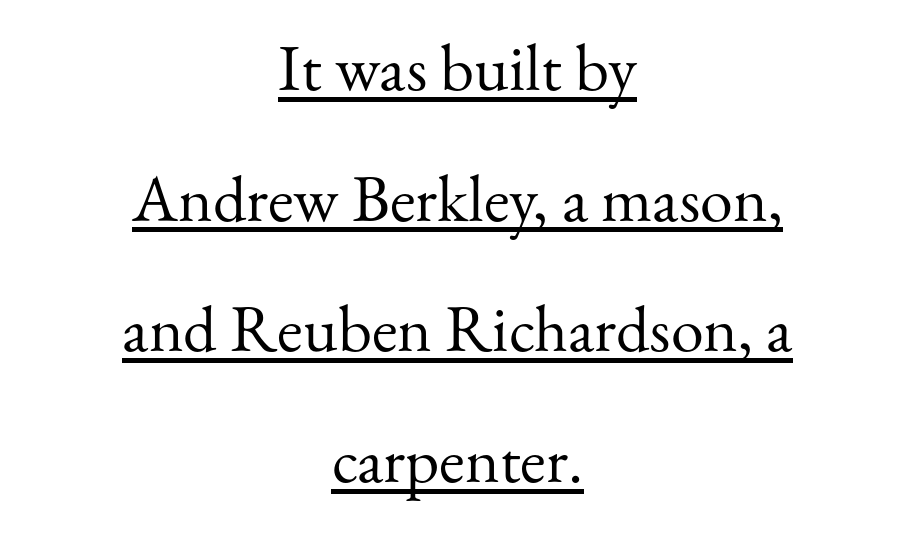
{"serif": "yes", "italic": "no", "bold": "no", "weight": "regular", "width": "normal", "stroke_contrast": "medium", "x_height": "small", "monospaced": "no", "underline": "yes", "align": "center", "line_spacing": "loose", "line_spacing_ratio": 1.98, "letter_spacing": "normal", "letter_spacing_em": 0.0, "glyph_px": 66}
